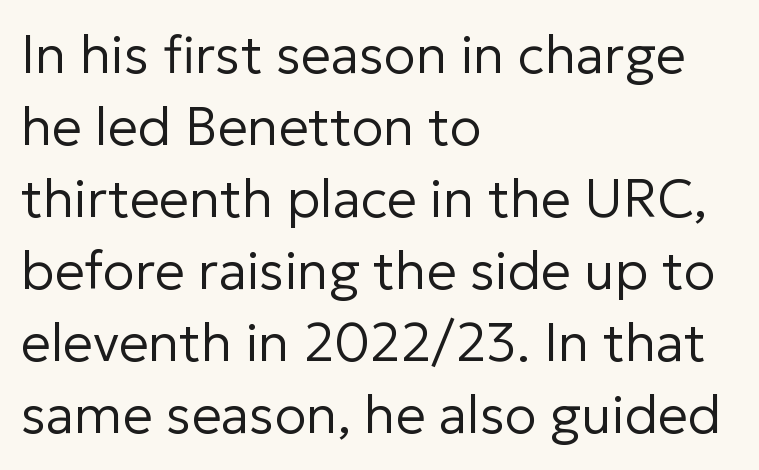
Q: Is the text bold? A: No.
Q: Is the text italic (slanted)? A: No, it is upright.
Q: Is the typeface a serif or a sans-serif typeface? A: Sans-serif.
Q: Is the text underlined? A: No.
Q: How is the paragraph aligned? A: Left-aligned.
Q: Is the spacing between letters normal or unusually wide? A: Normal.
Q: Is the spacing between lines tight, normal or loose? A: Normal.
Q: Width (condensed, normal, or wide)? A: Normal.
Q: Stroke contrast? A: Low.
Q: x-height? A: Medium.
Q: Monospaced? A: No.
